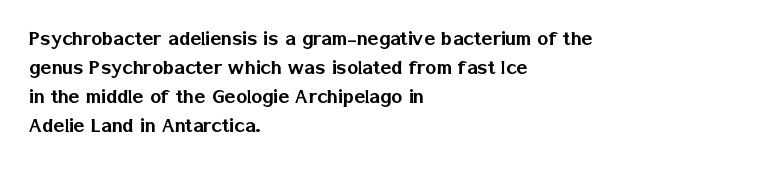
Posture: straight, roman, zero tilt. The passage shown is not underscored anywhere. The rendering anchors every line to the left-hand side. The gaps between neighbouring characters are ordinary and unremarkable.
